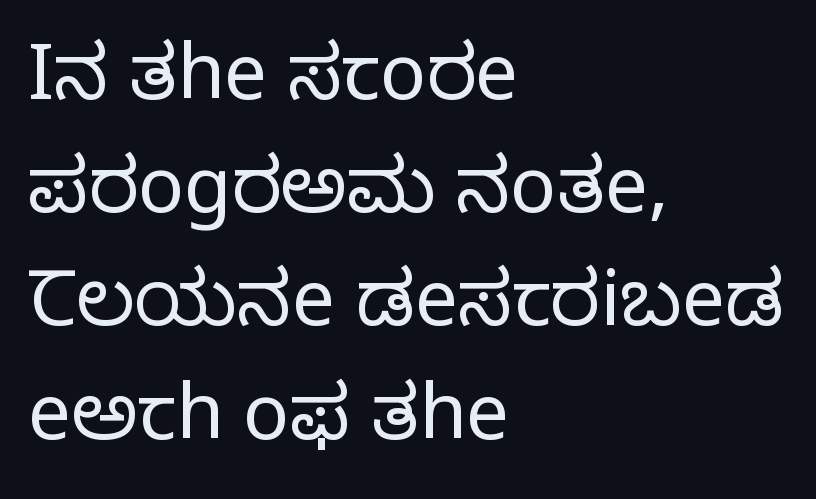
Teacher's note: observe the even left margin — that is flush-left alignment. If you measured baseline to baseline, you'd find a middling distance. A typesetter would call this proportional, since set widths differ per character. The cut favours lightness, reaching ordinary text weight at its darkest. Honestly, there is no underline to notice here at all. Each word holds together tightly as a unit, with standard inter-letter gaps.
